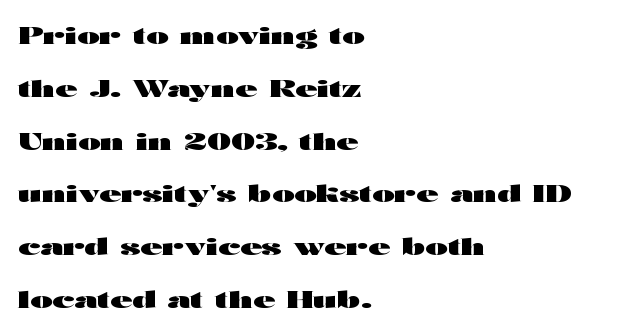
Q: Is the text bold? A: Yes.
Q: Is the text italic (slanted)? A: No, it is upright.
Q: Is the text underlined? A: No.
Q: How is the paragraph aligned? A: Left-aligned.
Q: Is the spacing between letters normal or unusually wide? A: Normal.
Q: Is the spacing between lines tight, normal or loose? A: Loose.
